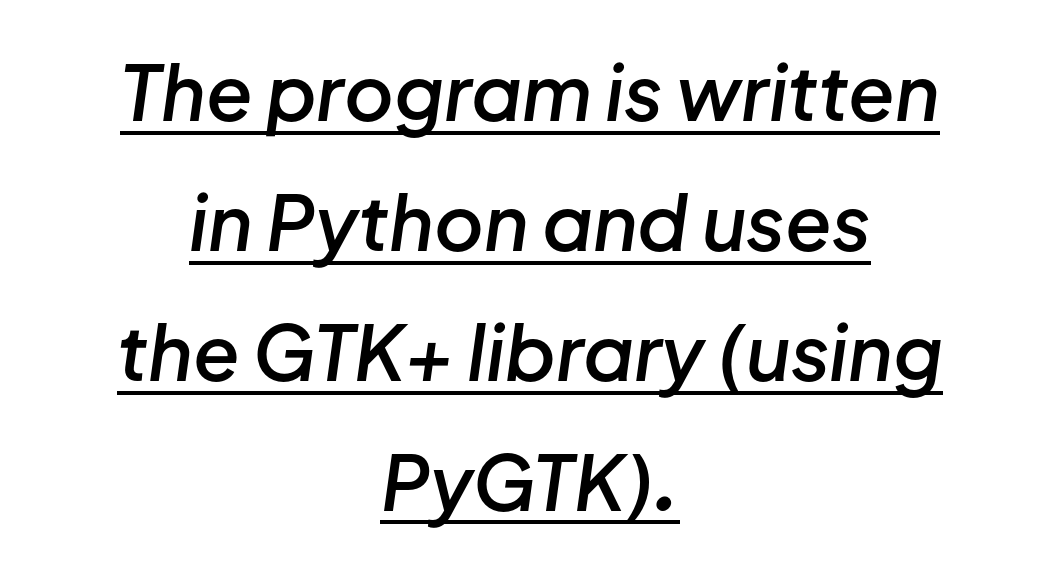
When letters slant like this, we call the style italic. In CSS terms this would be text-align: center. Compared with undecorated copy, this sample adds a rule below the words. A typesetter would call this zero additional tracking. Firm but not heavy-handed strokes: this text is semibold.
